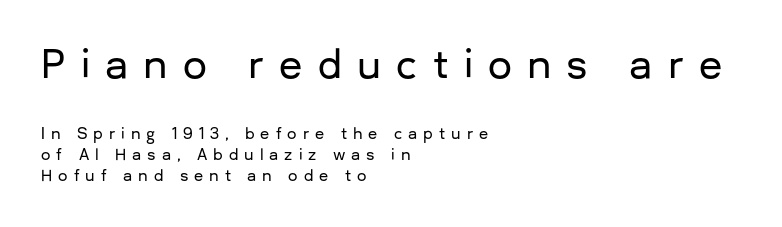
{"serif": "no", "italic": "no", "width": "normal", "stroke_contrast": "low", "x_height": "medium", "monospaced": "no", "underline": "no", "align": "left", "line_spacing": "normal", "line_spacing_ratio": 1.39, "letter_spacing": "wide", "letter_spacing_em": 0.4, "larger_block": "first", "size_ratio": 2.53, "glyph_px": 38}
